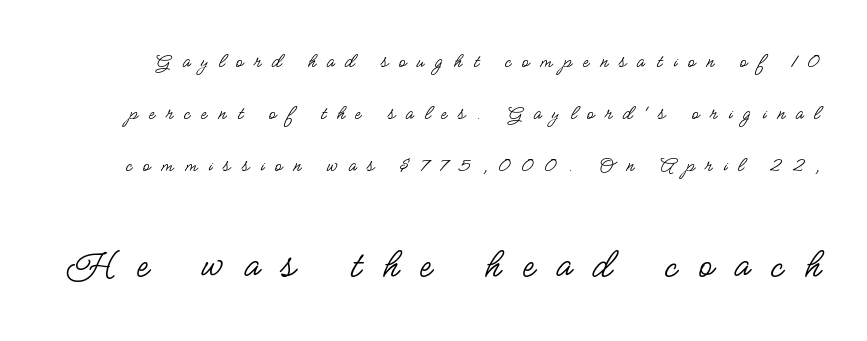
{"serif": "no", "bold": "no", "weight": "regular", "width": "condensed", "stroke_contrast": "low", "x_height": "small", "monospaced": "no", "underline": "no", "line_spacing": "loose", "line_spacing_ratio": 2.36, "letter_spacing": "wide", "letter_spacing_em": 0.5, "larger_block": "second", "size_ratio": 2.0, "glyph_px": 44}
